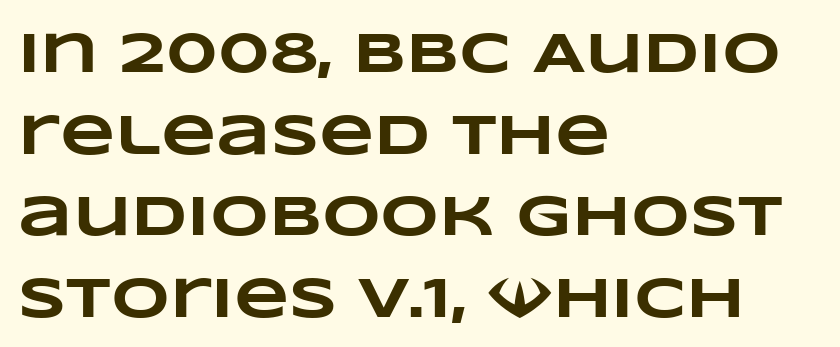
Spacing between characters is what you'd get straight out of the box. The designer left line spacing at the default. This rendering uses left alignment, leaving the right contour irregular. Heft: maximum for text — a bold. This sample has the flowing, uneven cadence of proportional lettering. The gap between lines stays unmarked.
